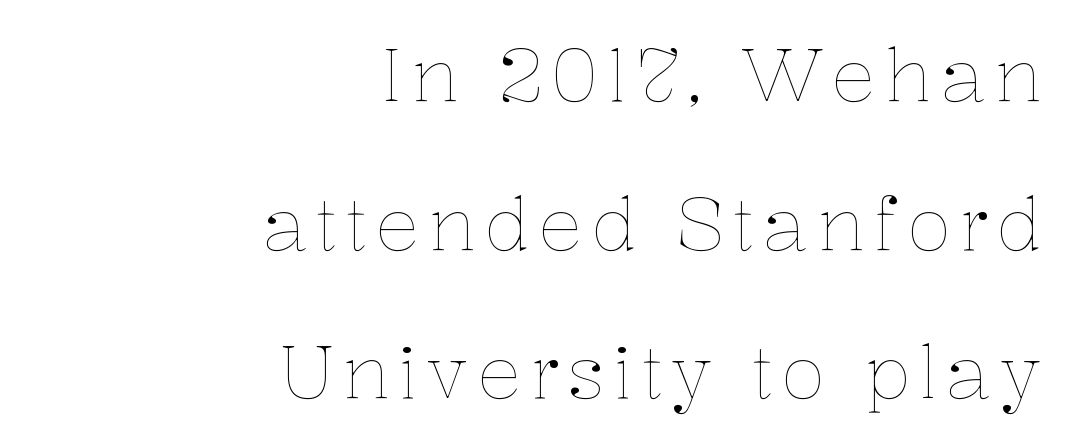
Q: Is the text bold? A: No.
Q: Is the text italic (slanted)? A: No, it is upright.
Q: Is the text underlined? A: No.
Q: How is the paragraph aligned? A: Right-aligned.
Q: Is the spacing between lines tight, normal or loose? A: Loose.
Q: Width (condensed, normal, or wide)? A: Normal.
Q: Stroke contrast? A: Low.
Q: x-height? A: Medium.
Q: Monospaced? A: No.
